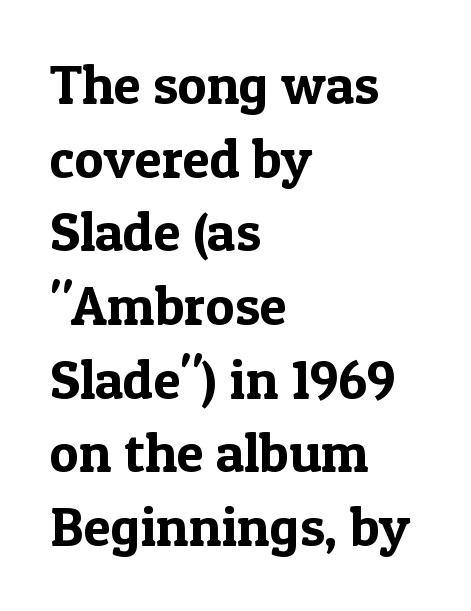
Spacing verdict: proportional, widths tailored to each character. In terms of leading, this rendering sits right in the middle. What stands out about the letter spacing? Nothing — it is the standard amount. Bare-footed words on every line. The lettering stays uniformly vertical, giving the passage a roman look. Old-style or modern, the face here clearly has serifs.
